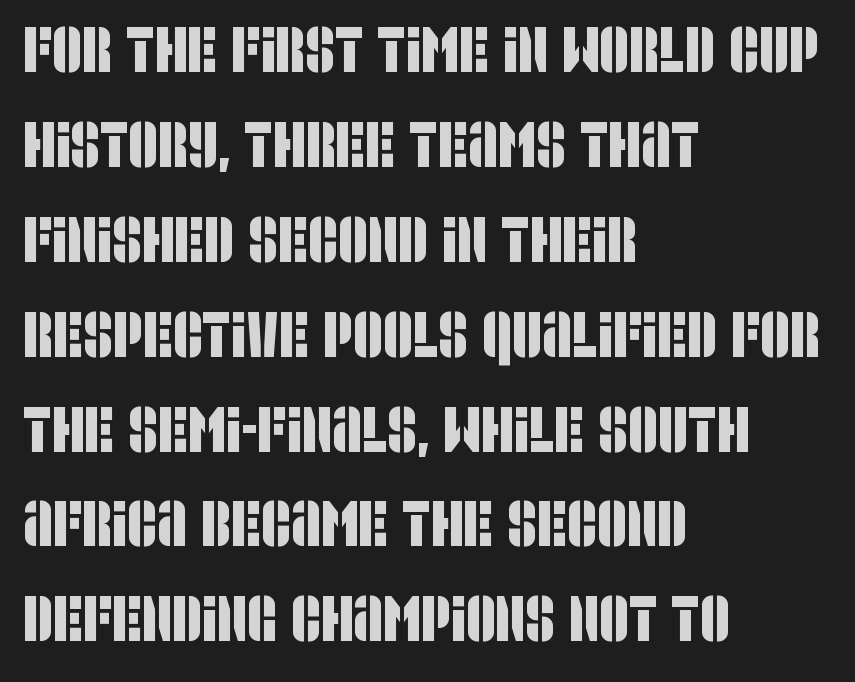
Q: Is the typeface a serif or a sans-serif typeface? A: Sans-serif.
Q: Is the text underlined? A: No.
Q: How is the paragraph aligned? A: Left-aligned.
Q: Is the spacing between letters normal or unusually wide? A: Normal.
Q: Is the spacing between lines tight, normal or loose? A: Normal.
Q: Width (condensed, normal, or wide)? A: Condensed.
Q: Stroke contrast? A: Low.
Q: x-height? A: Large.
Q: Monospaced? A: No.
